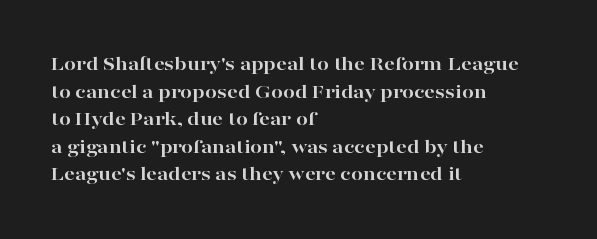
Q: Is the text bold? A: Yes.
Q: Is the text italic (slanted)? A: No, it is upright.
Q: Is the text underlined? A: No.
Q: How is the paragraph aligned? A: Left-aligned.
Q: Is the spacing between letters normal or unusually wide? A: Normal.
Q: Is the spacing between lines tight, normal or loose? A: Normal.
